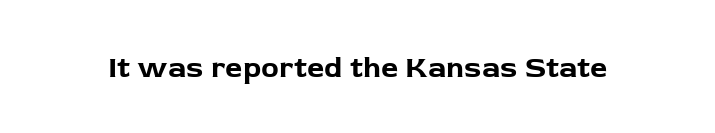
Q: Is the text bold? A: Yes.
Q: Is the text italic (slanted)? A: No, it is upright.
Q: Is the typeface a serif or a sans-serif typeface? A: Sans-serif.
Q: Is the text underlined? A: No.
Q: Is the spacing between letters normal or unusually wide? A: Normal.
Q: Width (condensed, normal, or wide)? A: Normal.
Q: Stroke contrast? A: Low.
Q: x-height? A: Medium.
Q: Monospaced? A: No.
